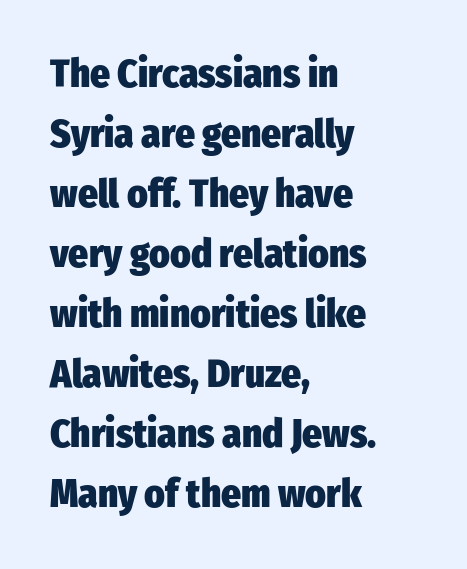
The image shows 39 px heavy, condensed sans-serif type, upright; set left-aligned, normal line spacing (1.54x), normal letter spacing, not underlined; low stroke contrast and a medium x-height.
